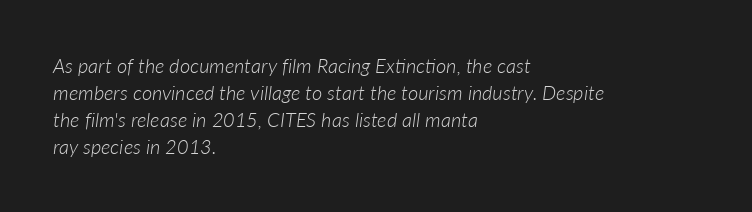
Q: Is the text bold? A: No.
Q: Is the text italic (slanted)? A: Yes, it leans right by about 7 degrees.
Q: Is the text underlined? A: No.
Q: How is the paragraph aligned? A: Left-aligned.
Q: Is the spacing between letters normal or unusually wide? A: Normal.
Q: Is the spacing between lines tight, normal or loose? A: Normal.
